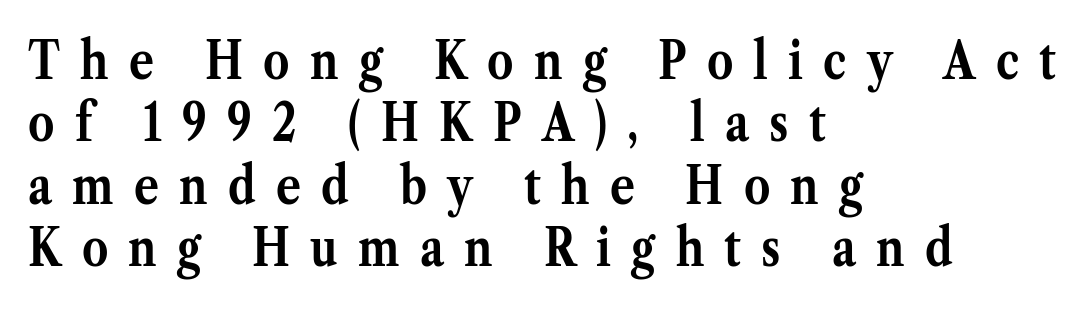
The image shows 52 px semibold serif type, upright; set left-aligned, line spacing 1.2x, unusually wide letter spacing (+0.39 em), not underlined; medium stroke contrast and a medium x-height.
